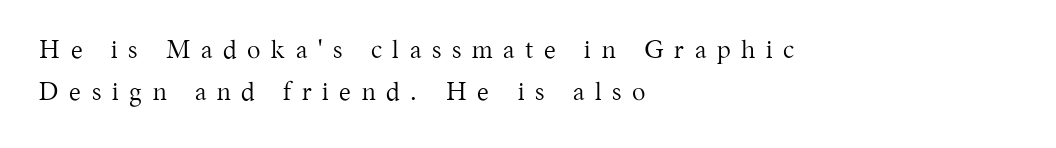
The image shows 25 px text type, upright; set left-aligned, normal line spacing (1.7x), unusually wide letter spacing (+0.43 em), not underlined.
